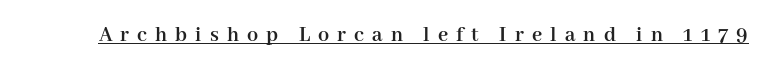
Q: Is the text bold? A: Yes.
Q: Is the text italic (slanted)? A: No, it is upright.
Q: Is the text underlined? A: Yes.
Q: Is the spacing between letters normal or unusually wide? A: Unusually wide.
